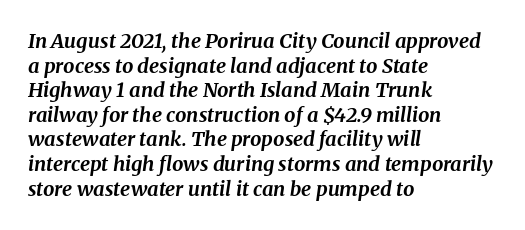
Q: Is the text bold? A: Yes.
Q: Is the text italic (slanted)? A: Yes, it leans right by about 8 degrees.
Q: Is the text underlined? A: No.
Q: How is the paragraph aligned? A: Left-aligned.
Q: Is the spacing between letters normal or unusually wide? A: Normal.
